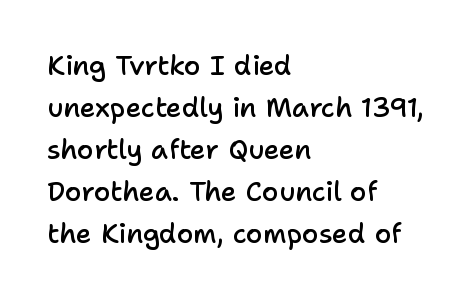
Q: Is the text bold? A: Semi-bold.
Q: Is the text italic (slanted)? A: No, it is upright.
Q: Is the text underlined? A: No.
Q: How is the paragraph aligned? A: Left-aligned.
Q: Is the spacing between letters normal or unusually wide? A: Normal.
Q: Is the spacing between lines tight, normal or loose? A: Normal.
